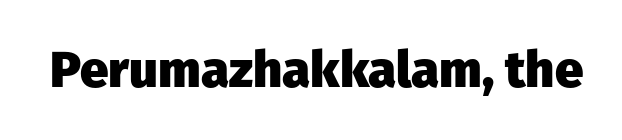
Q: Is the text bold? A: Yes.
Q: Is the text italic (slanted)? A: No, it is upright.
Q: Is the typeface a serif or a sans-serif typeface? A: Sans-serif.
Q: Is the text underlined? A: No.
Q: Is the spacing between letters normal or unusually wide? A: Normal.
Q: Width (condensed, normal, or wide)? A: Normal.
Q: Stroke contrast? A: Low.
Q: x-height? A: Medium.
Q: Monospaced? A: No.
